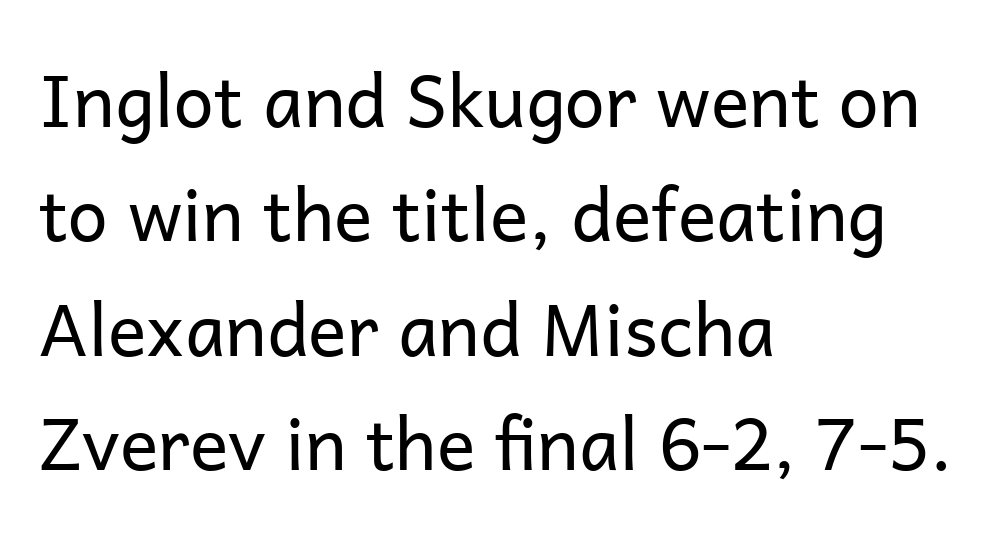
Unbolded letterforms with no extra heft. Rendered with straight, roman letterforms. The setting favours the left margin, as ordinary paragraphs usually do. The designer left line spacing at the default. The passage shown is typed in a proportional face where columns would drift.
